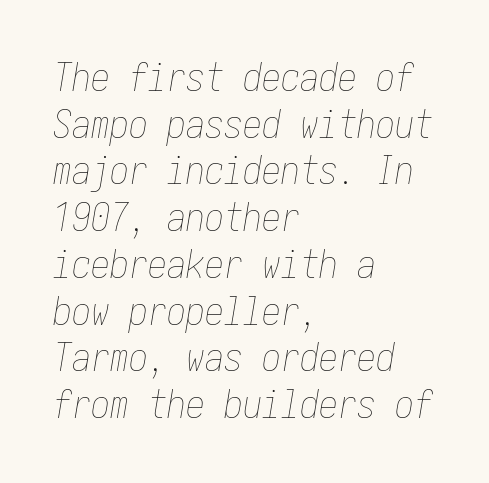
Does the lettering tilt? It does — this is italic. Check under the words: just untouched page. Here the glyphs are tracked normally, forming tight word shapes. The face looks like a standard text weight, possibly lighter. This sample is left-justified, so line endings fall wherever the words run out.
